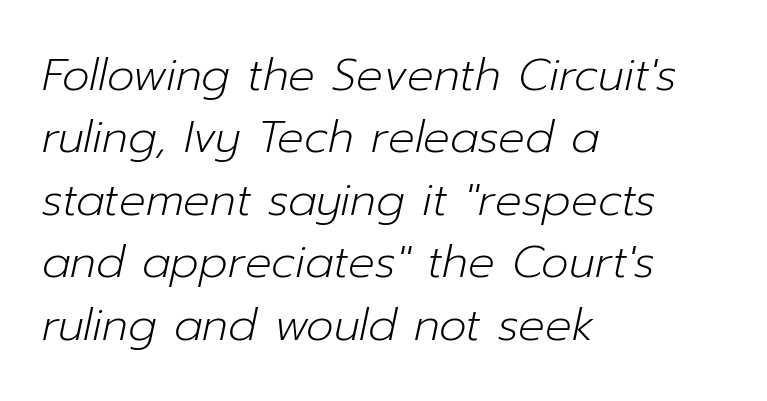
The image shows 44 px light type, italic (leaning right); set left-aligned, normal line spacing (1.42x), normal letter spacing, not underlined; low stroke contrast and a medium x-height.
